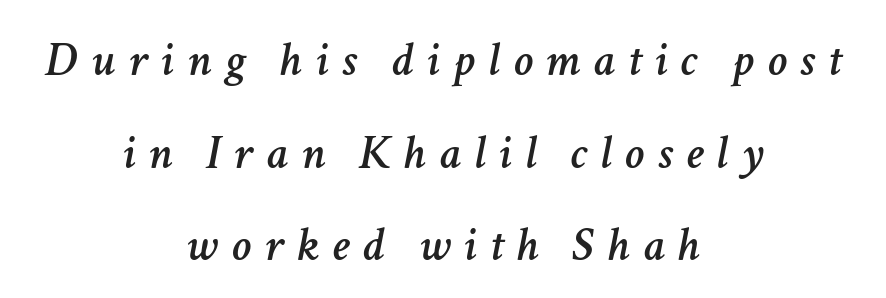
The rendering inserts visible extra space after every character. Short and long lines alike share a common midpoint. Emphasis-style slanted type is in use. Clear beneath every line of the passage.
